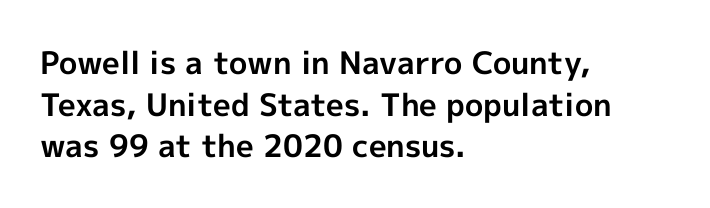
The image shows 31 px bold sans-serif type, upright; set left-aligned, normal line spacing (1.34x), normal letter spacing, not underlined; a medium x-height.
